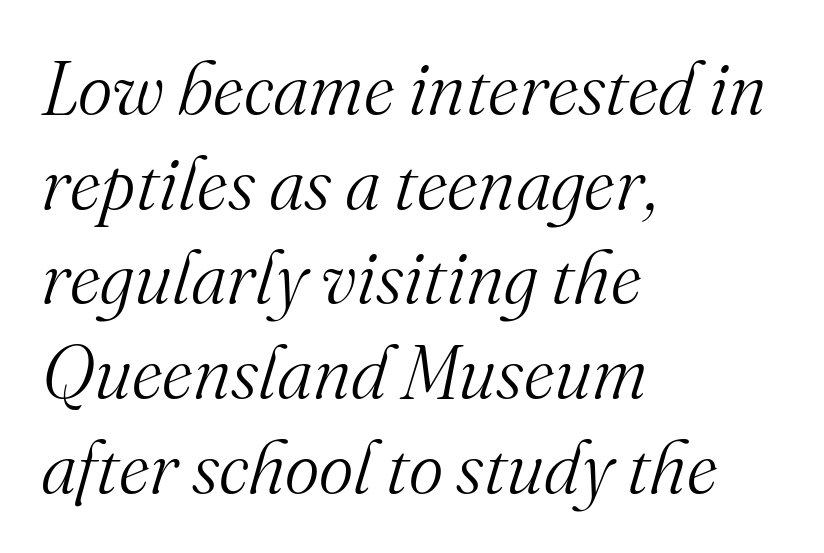
{"serif": "yes", "italic": "yes", "lean": "right", "slant_degrees": 16, "bold": "no", "weight": "light", "width": "normal", "stroke_contrast": "medium", "x_height": "small", "monospaced": "no", "underline": "no", "align": "left", "line_spacing": "normal", "line_spacing_ratio": 1.28, "letter_spacing": "normal", "letter_spacing_em": 0.0, "glyph_px": 74}
